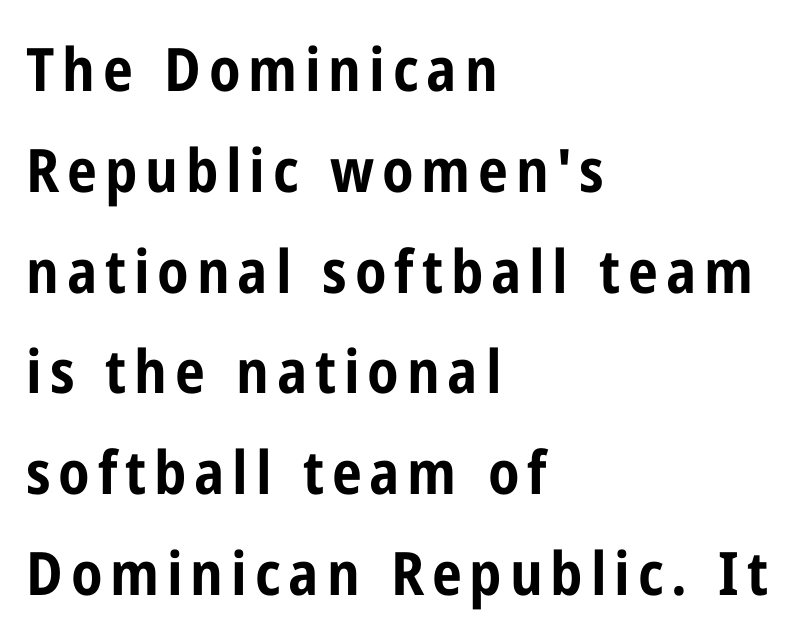
The image shows 60 px bold, condensed sans-serif type, upright; set left-aligned, normal line spacing (1.68x), not underlined; low stroke contrast and a medium x-height.
